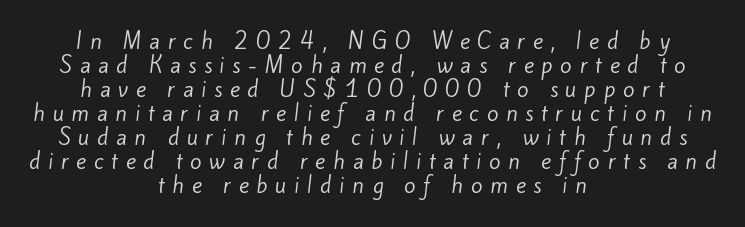
The image shows 21 px text type; set centered, tight line spacing (1.14x), unusually wide letter spacing (+0.37 em), not underlined.
